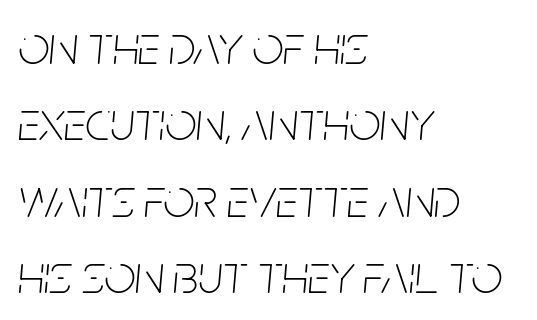
{"italic": "yes", "lean": "right", "slant_degrees": 5, "bold": "no", "weight": "thin", "width": "condensed", "stroke_contrast": "low", "x_height": "large", "monospaced": "no", "underline": "no", "align": "left", "line_spacing": "normal", "line_spacing_ratio": 1.39, "letter_spacing": "normal", "letter_spacing_em": 0.0, "glyph_px": 55}
